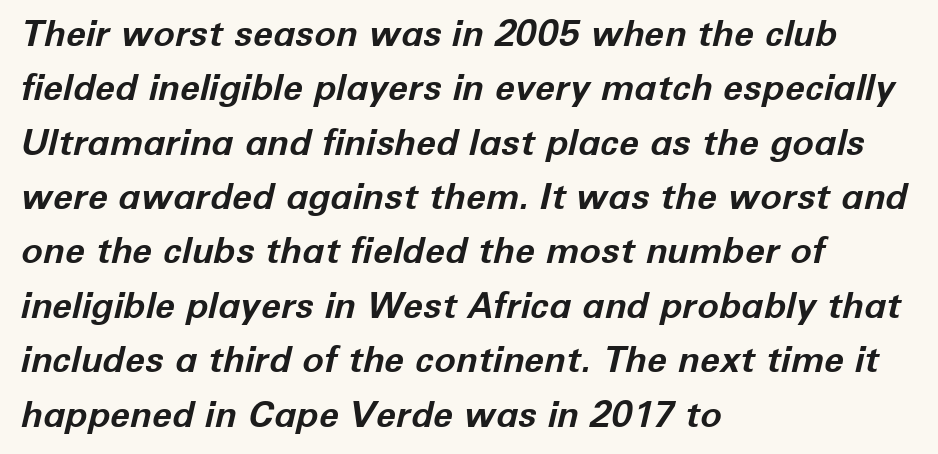
These lines stack with their left ends in a neat column. Nothing unusual about the tracking: characters are spaced as the font intends. Typesetter's note: full bold, strokes at maximum text heaviness. Interline gaps are of average width in this sample. The letters advance in unequal steps, a hallmark of proportional type. Just letters on the line, the space beneath them empty.
